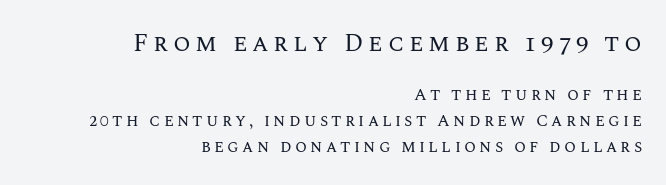
Q: Is the text bold? A: No.
Q: Is the text italic (slanted)? A: No, it is upright.
Q: Is the text underlined? A: No.
Q: How is the paragraph aligned? A: Right-aligned.
Q: Is the spacing between lines tight, normal or loose? A: Normal.
Q: Which block of text is set in a larger size, the first (top) or the second (bottom)? A: The first (top) one.
